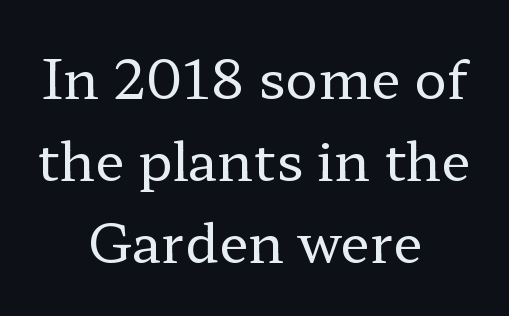
No extra tracking has been applied to these lines. A typesetter would call this proportional, since set widths differ per character. Are there feet on the stems? There are — it's a serif. Check under the words: just untouched page. Every stem runs plumb, perpendicular to the baseline.
